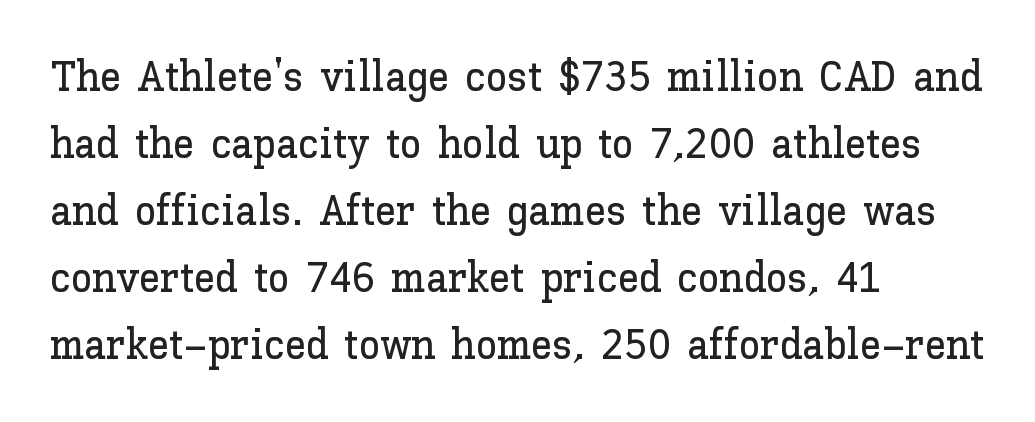
Q: Is the text italic (slanted)? A: No, it is upright.
Q: Is the text underlined? A: No.
Q: How is the paragraph aligned? A: Left-aligned.
Q: Is the spacing between letters normal or unusually wide? A: Normal.
Q: Is the spacing between lines tight, normal or loose? A: Normal.
Q: Width (condensed, normal, or wide)? A: Normal.
Q: Stroke contrast? A: Low.
Q: x-height? A: Medium.
Q: Monospaced? A: No.
